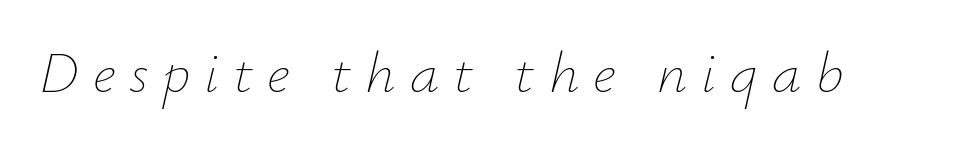
The image shows 59 px thin type, italic (leaning right); set unusually wide letter spacing (+0.24 em), not underlined; low stroke contrast and a small x-height.
